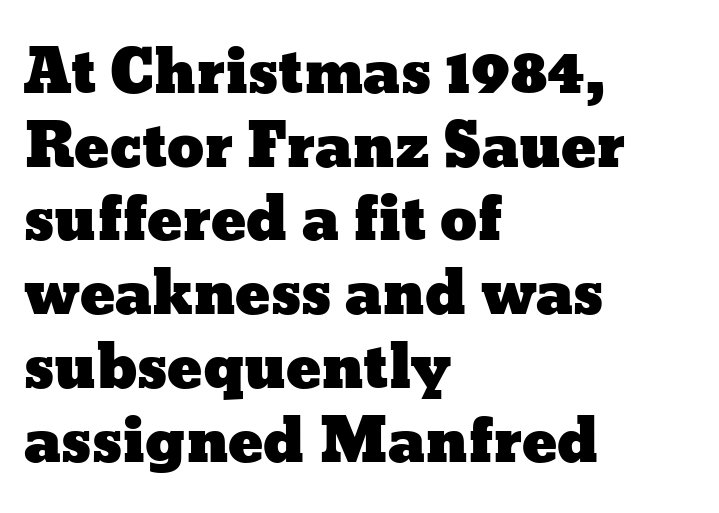
Q: Is the text italic (slanted)? A: No, it is upright.
Q: Is the text underlined? A: No.
Q: How is the paragraph aligned? A: Left-aligned.
Q: Is the spacing between letters normal or unusually wide? A: Normal.
Q: Is the spacing between lines tight, normal or loose? A: Normal.
Q: Width (condensed, normal, or wide)? A: Wide.
Q: Stroke contrast? A: Low.
Q: x-height? A: Medium.
Q: Monospaced? A: No.
